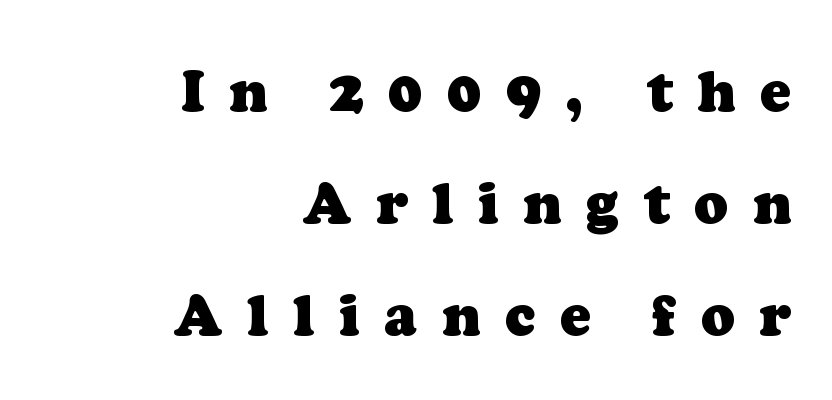
{"serif": "yes", "bold": "yes", "weight": "heavy", "width": "normal", "stroke_contrast": "low", "x_height": "medium", "monospaced": "no", "underline": "no", "align": "right", "line_spacing": "loose", "line_spacing_ratio": 2.0, "letter_spacing": "wide", "letter_spacing_em": 0.44, "glyph_px": 56}
